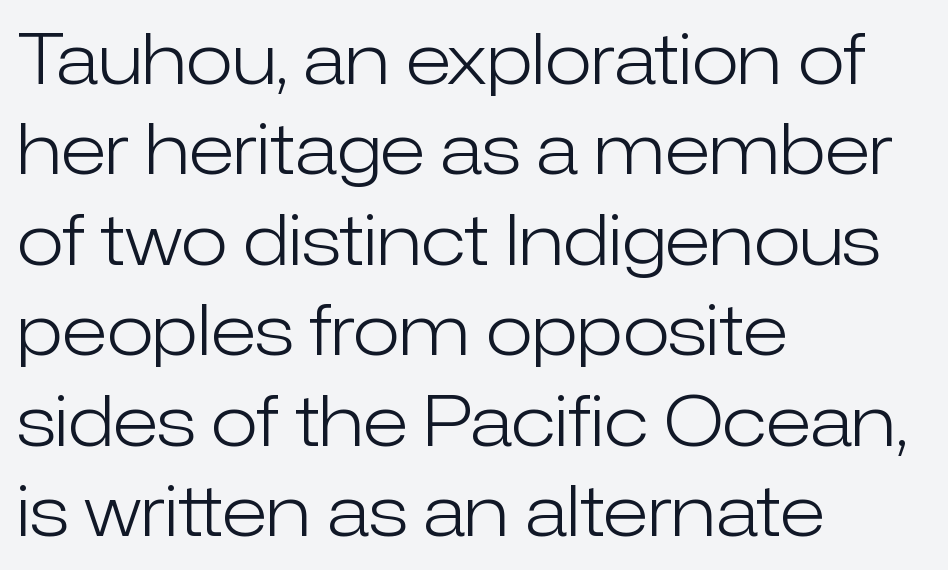
Q: Is the text bold? A: No.
Q: Is the text italic (slanted)? A: No, it is upright.
Q: Is the typeface a serif or a sans-serif typeface? A: Sans-serif.
Q: Is the text underlined? A: No.
Q: How is the paragraph aligned? A: Left-aligned.
Q: Is the spacing between letters normal or unusually wide? A: Normal.
Q: Is the spacing between lines tight, normal or loose? A: Normal.
Q: Width (condensed, normal, or wide)? A: Normal.
Q: Stroke contrast? A: Low.
Q: x-height? A: Medium.
Q: Monospaced? A: No.
